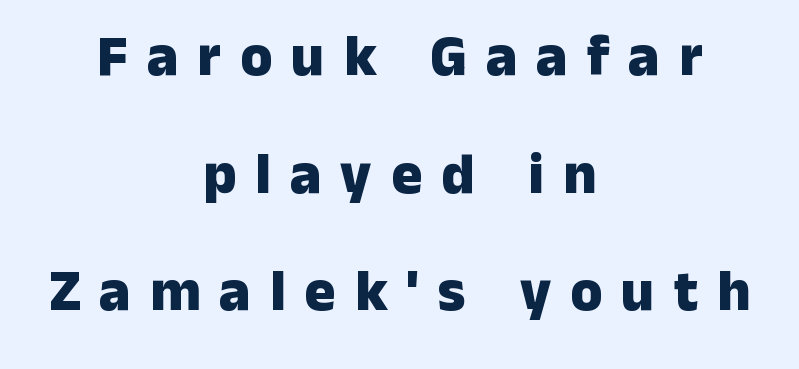
Rendered with straight, roman letterforms. Proportional: the letters do not fall into vertical columns. The block of text is sparse from top to bottom, with ample space between rows. I'd call this a sans setting — the letters go barefoot.
